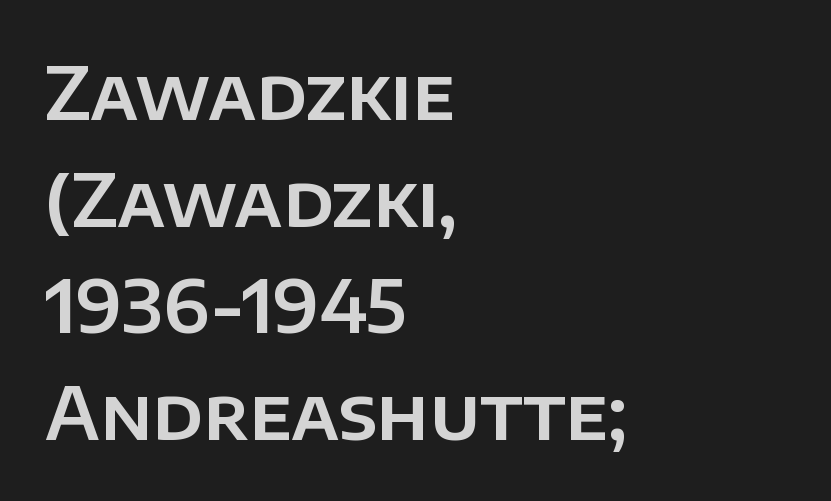
Q: Is the text italic (slanted)? A: No, it is upright.
Q: Is the typeface a serif or a sans-serif typeface? A: Sans-serif.
Q: Is the text underlined? A: No.
Q: How is the paragraph aligned? A: Left-aligned.
Q: Is the spacing between letters normal or unusually wide? A: Normal.
Q: Is the spacing between lines tight, normal or loose? A: Normal.
Q: Width (condensed, normal, or wide)? A: Normal.
Q: Stroke contrast? A: Low.
Q: x-height? A: Large.
Q: Monospaced? A: No.
